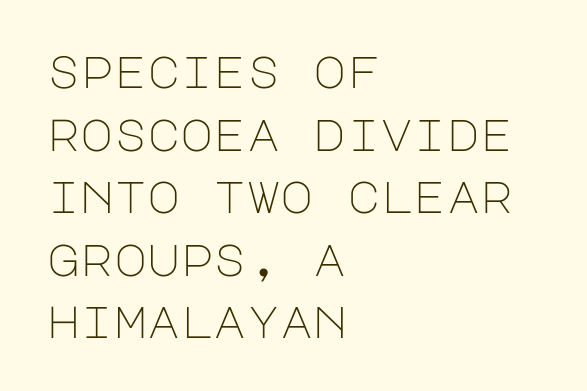
{"serif": "no", "italic": "no", "bold": "no", "weight": "light", "width": "normal", "stroke_contrast": "low", "x_height": "large", "underline": "no", "align": "left", "line_spacing": "normal", "line_spacing_ratio": 1.39, "letter_spacing": "normal", "letter_spacing_em": 0.0, "glyph_px": 45}
